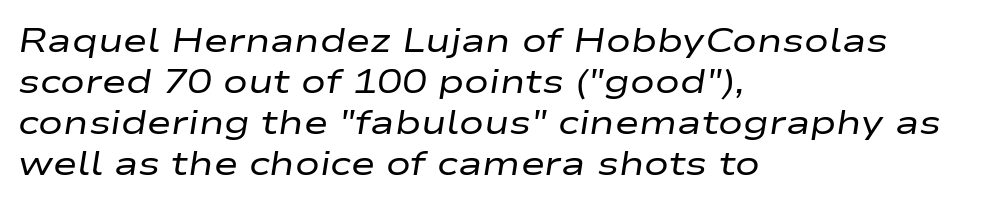
{"italic": "yes", "lean": "right", "slant_degrees": 9, "bold": "no", "weight": "regular", "width": "wide", "stroke_contrast": "low", "x_height": "medium", "monospaced": "no", "underline": "no", "align": "left", "line_spacing_ratio": 1.24, "letter_spacing": "normal", "letter_spacing_em": 0.0, "glyph_px": 33}
